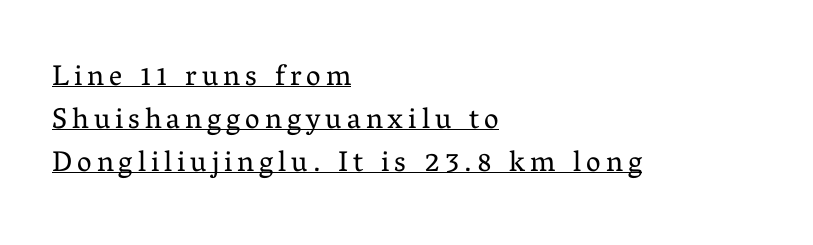
The image shows 29 px regular-weight serif type, upright; set left-aligned, normal line spacing (1.48x), underlined; medium stroke contrast and a medium x-height.
